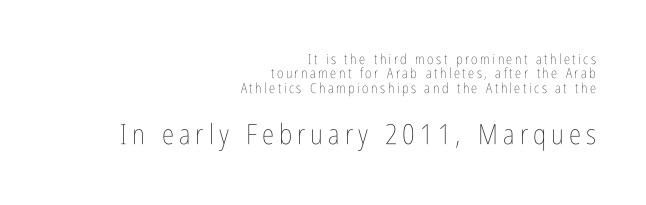
The image shows 28 px thin, condensed type, upright; set right-aligned, tight line spacing (1.03x), not underlined; the second (bottom) block is 2.0x larger; low stroke contrast and a medium x-height.
